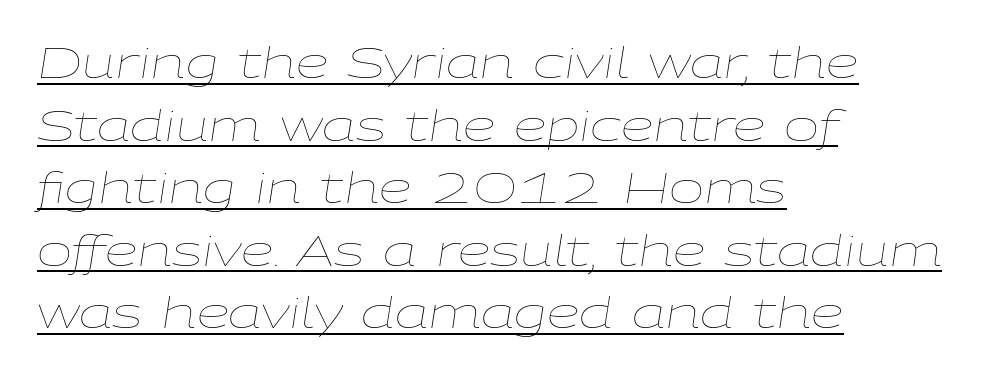
Would a proofreader flag this as italicized? Yes. You could not count columns in this text — the font is proportionally spaced. The face used here is rendered with its standard letterfit. Compared with a typical body face, this is equally light or lighter still.
